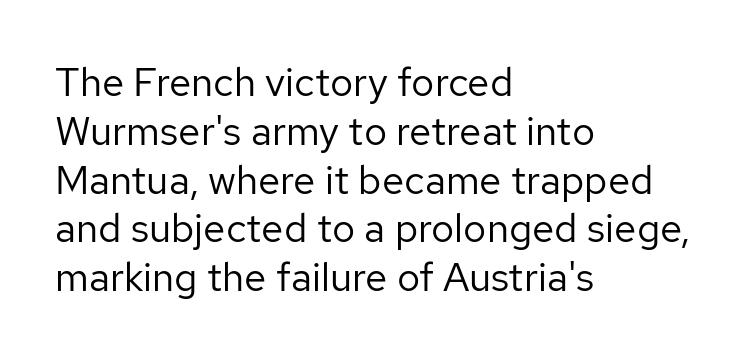
The image shows 40 px regular-weight sans-serif type, upright; set left-aligned, line spacing 1.22x, normal letter spacing, not underlined; low stroke contrast and a medium x-height.
